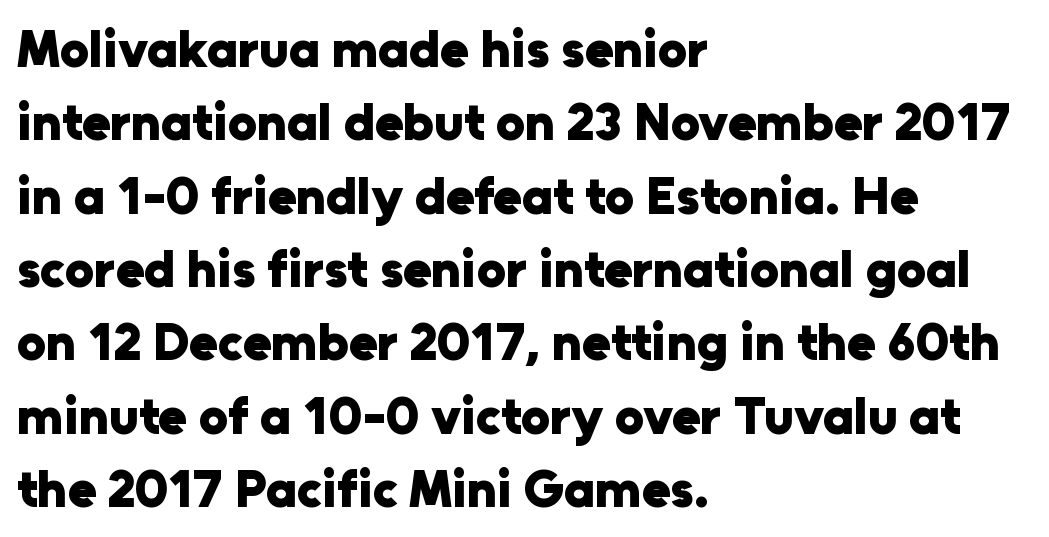
This is the regular roman posture of the typeface. The letters advance in unequal steps, a hallmark of proportional type. This sample keeps an unexceptional amount of space between lines. A clean baseline with only descenders dipping below it. Regarding serifs, this sample does without them. Thick stems and heavy bowls — unmistakably bold.
